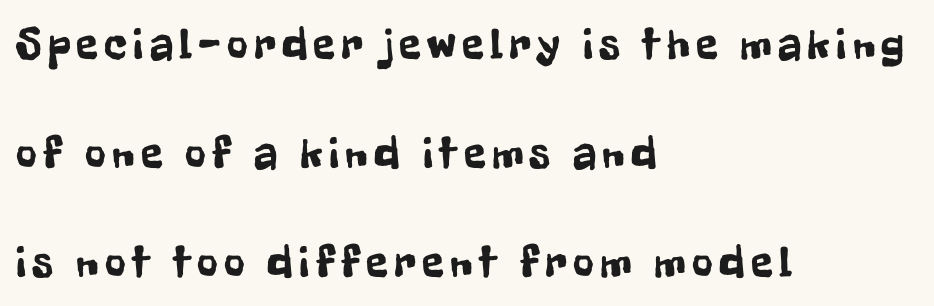
Q: Is the text italic (slanted)? A: No, it is upright.
Q: Is the typeface a serif or a sans-serif typeface? A: Sans-serif.
Q: Is the text underlined? A: No.
Q: How is the paragraph aligned? A: Left-aligned.
Q: Is the spacing between lines tight, normal or loose? A: Loose.
Q: Width (condensed, normal, or wide)? A: Condensed.
Q: Stroke contrast? A: Low.
Q: x-height? A: Medium.
Q: Monospaced? A: No.
